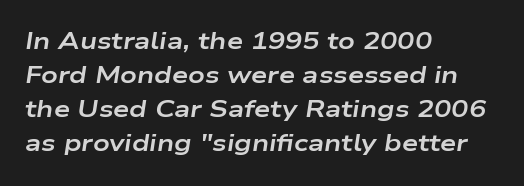
{"italic": "yes", "lean": "right", "slant_degrees": 9, "bold": "yes", "underline": "no", "align": "left", "line_spacing": "normal", "line_spacing_ratio": 1.48, "letter_spacing": "normal", "letter_spacing_em": 0.0, "glyph_px": 23}
